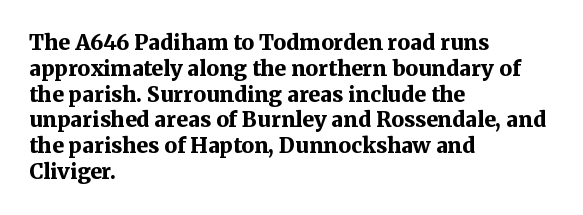
The image shows 21 px bold type, upright; set left-aligned, line spacing 1.23x, normal letter spacing, not underlined.
